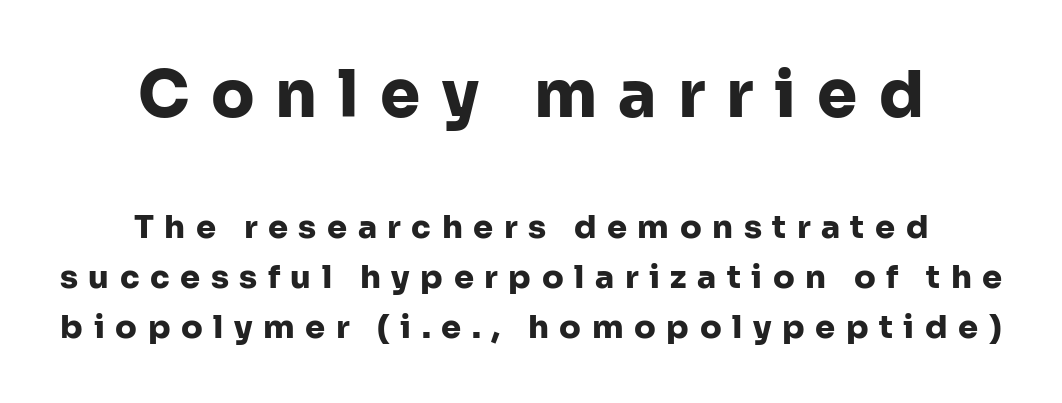
{"serif": "no", "italic": "no", "bold": "yes", "weight": "heavy", "width": "normal", "stroke_contrast": "low", "x_height": "medium", "monospaced": "no", "underline": "no", "align": "center", "line_spacing": "normal", "line_spacing_ratio": 1.57, "letter_spacing": "wide", "letter_spacing_em": 0.33, "larger_block": "first", "size_ratio": 2.0, "glyph_px": 64}
